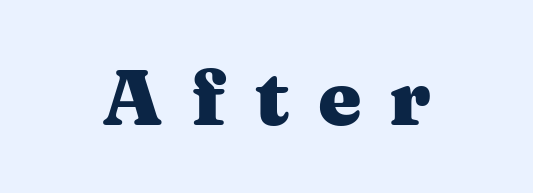
{"serif": "yes", "italic": "no", "bold": "yes", "weight": "heavy", "width": "wide", "stroke_contrast": "medium", "x_height": "medium", "monospaced": "no", "underline": "no", "letter_spacing": "wide", "letter_spacing_em": 0.36, "glyph_px": 78}
